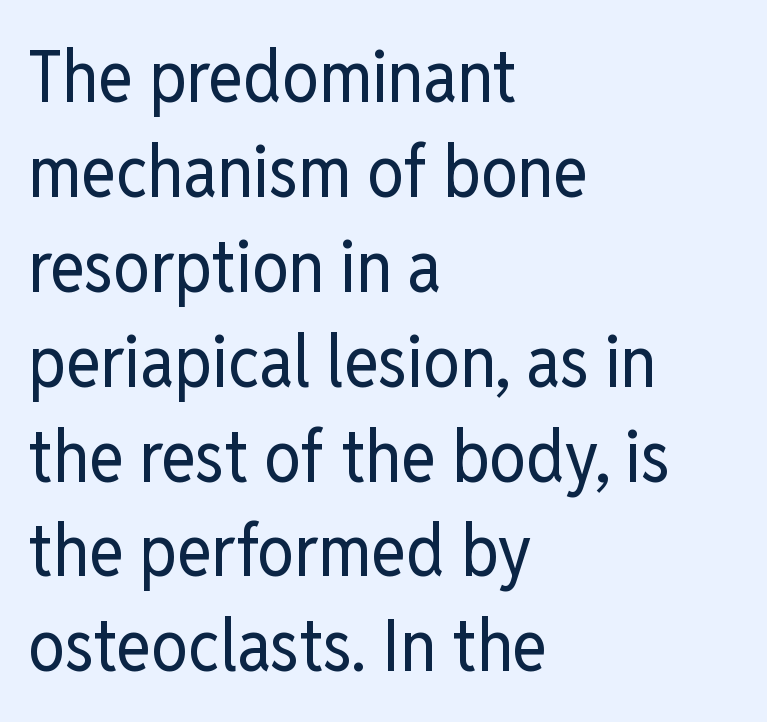
Q: Is the text bold? A: No.
Q: Is the text italic (slanted)? A: No, it is upright.
Q: Is the typeface a serif or a sans-serif typeface? A: Sans-serif.
Q: Is the text underlined? A: No.
Q: How is the paragraph aligned? A: Left-aligned.
Q: Is the spacing between letters normal or unusually wide? A: Normal.
Q: Is the spacing between lines tight, normal or loose? A: Normal.
Q: Width (condensed, normal, or wide)? A: Condensed.
Q: Stroke contrast? A: Low.
Q: x-height? A: Medium.
Q: Monospaced? A: No.
